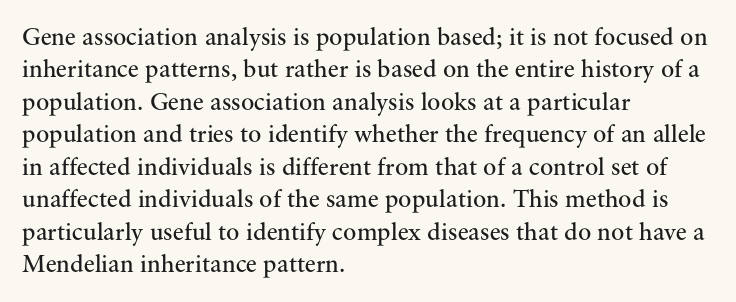
The words here are not underlined. Whoever set this chose a conventional vertical rhythm. Honestly, the letter spacing is just normal — you wouldn't notice it. Tall strokes in this sample are plumb rather than angled. Compared with a centered layout, this one pins lines to the left instead. The weight tops out at a normal text grade.
